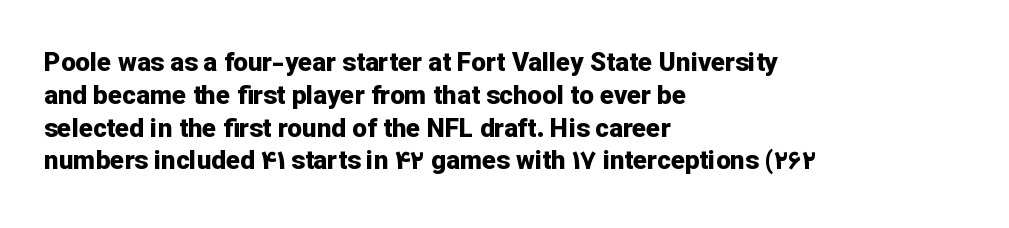
The image shows 26 px bold type, upright; set left-aligned, normal line spacing (1.26x), normal letter spacing, not underlined.
